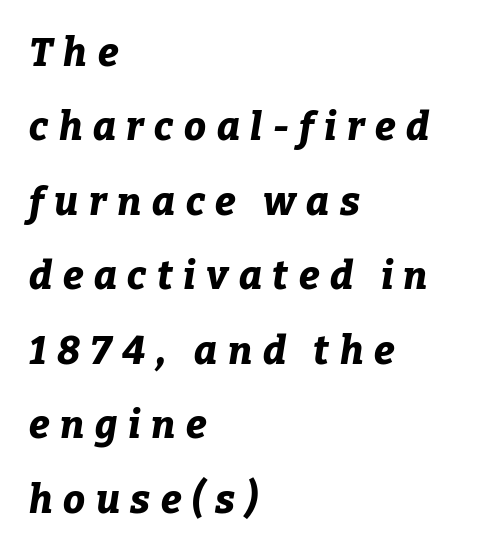
The image shows 39 px bold type, italic (leaning right); set left-aligned, loose line spacing (1.91x), unusually wide letter spacing (+0.27 em), not underlined; low stroke contrast and a medium x-height.
